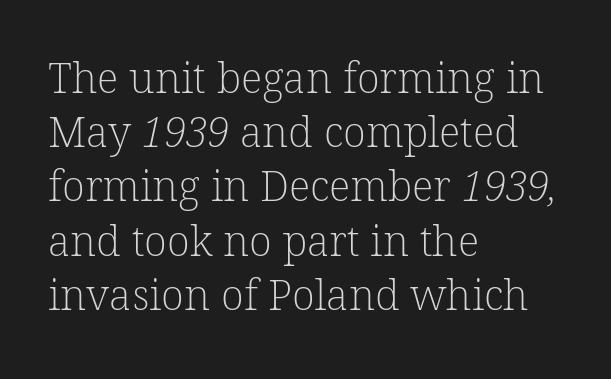
The image shows 42 px light serif type; set left-aligned, normal line spacing (1.29x), normal letter spacing, not underlined; low stroke contrast and a medium x-height.
